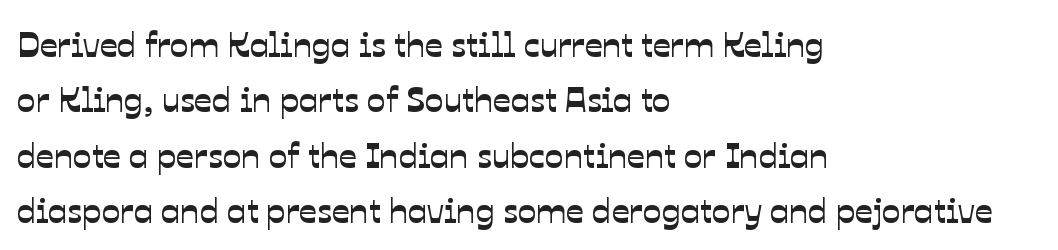
Short note: letters normally spaced. Nobody drew a line under any word here. A student would call this left alignment; a typographer would say flush left, rag right. The glyphs in this specimen are sans serif. Spacing verdict: proportional, widths tailored to each character. The block of text has a typical density, with ordinary space between rows.
